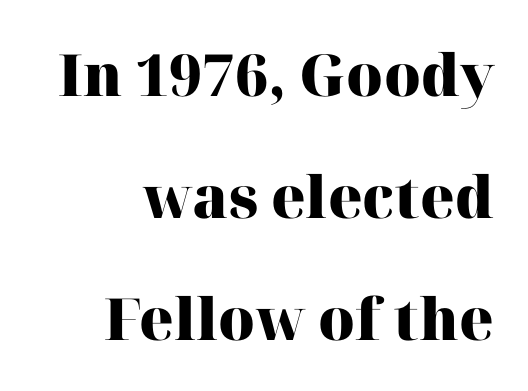
Students, observe: this is what heavily led, spacious text looks like. Casual observation: everything's shoved over to the right. Unlike italic type, these characters show no tilt at all. The passage shown is typed in a proportional face where columns would drift. The passage shown has conventional tracking throughout. Strong, thick strokes mark this as bold type.
